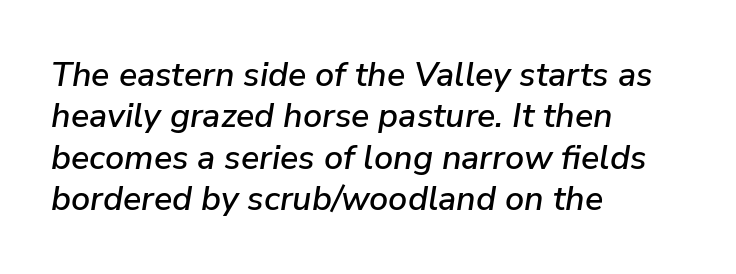
Observe the ordinary spacing: letters are neighbours, not strangers. Alignment: flush left. Think of a printed novel: that variable character pitch is what you see here. Tall strokes in this sample are angled rather than plumb.
